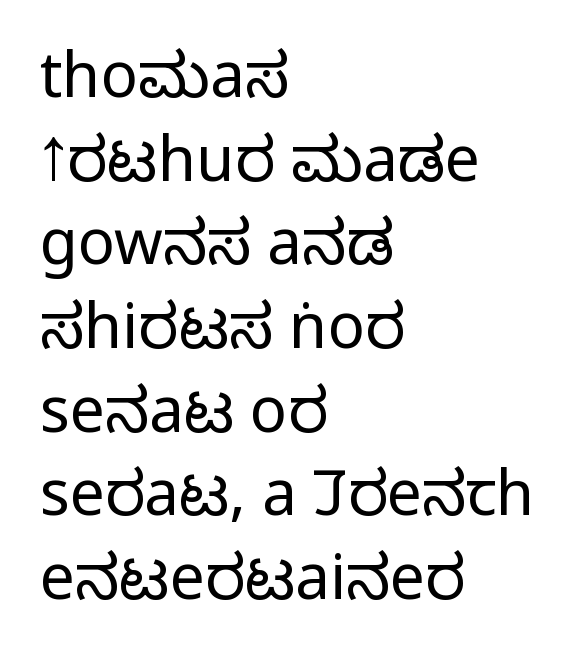
The rows are spaced the way most documents space them. Is this a sans? Yes — the strokes have no serifs. The area under the type is left untouched. The rendering uses natural spacing where letterforms have individual widths. How are the letters spaced? Ordinarily, with no added tracking.
